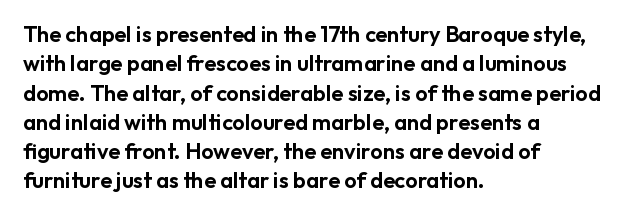
The image shows 22 px text type, upright; set left-aligned, normal line spacing (1.33x), normal letter spacing, not underlined.
